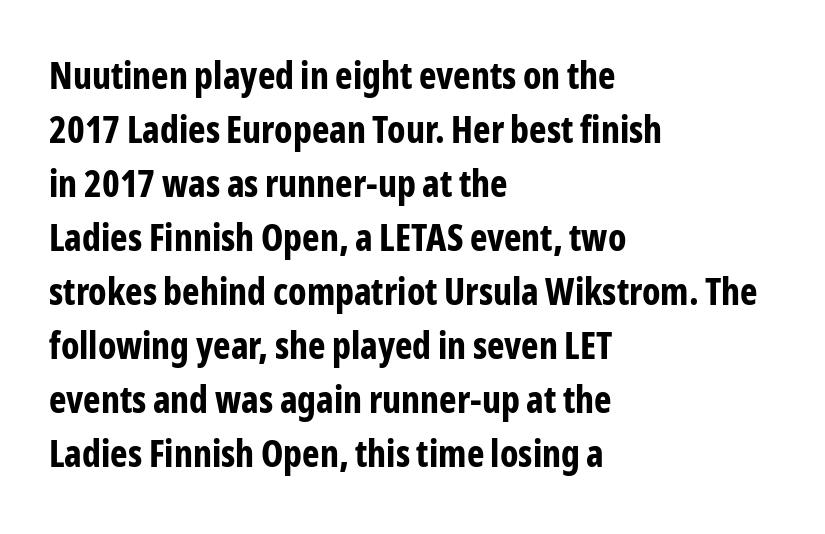
The image shows 37 px bold, condensed sans-serif type, upright; set left-aligned, normal line spacing (1.46x), normal letter spacing, not underlined; low stroke contrast and a medium x-height.
